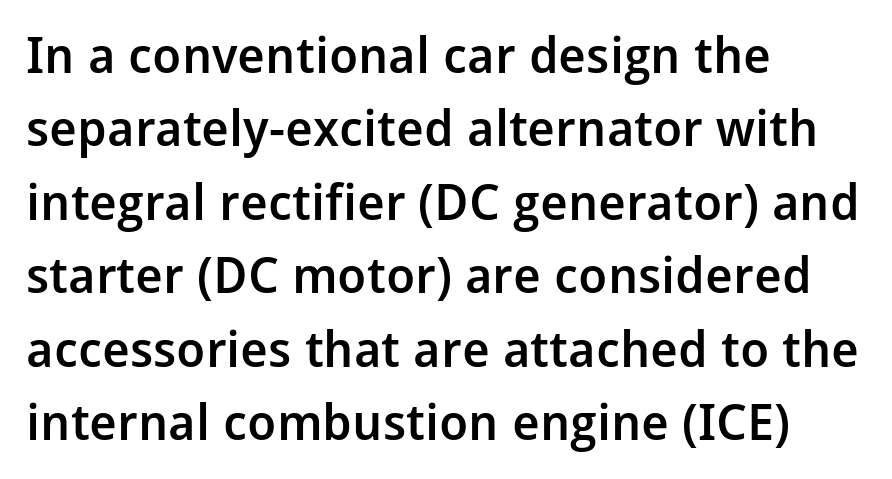
The image shows 50 px semibold sans-serif type, upright; set left-aligned, normal line spacing (1.47x), normal letter spacing, not underlined; low stroke contrast and a medium x-height.
